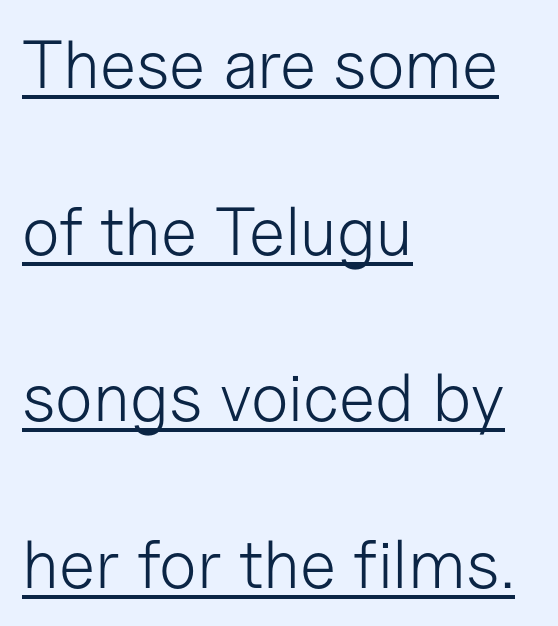
Does the lettering tilt? It doesn't — this is upright. Stems and bowls with no extra thickness — not bold. Leftover space on each line is placed entirely after the last word. Characters follow at the spacing the type designer built in. Spacing verdict: proportional, widths tailored to each character. The line-height multiplier appears high, well above default.
